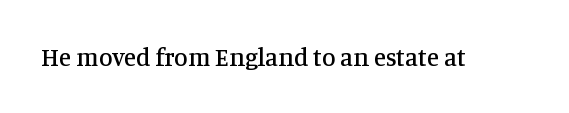
{"italic": "no", "underline": "no", "letter_spacing": "normal", "letter_spacing_em": 0.0, "glyph_px": 25}
